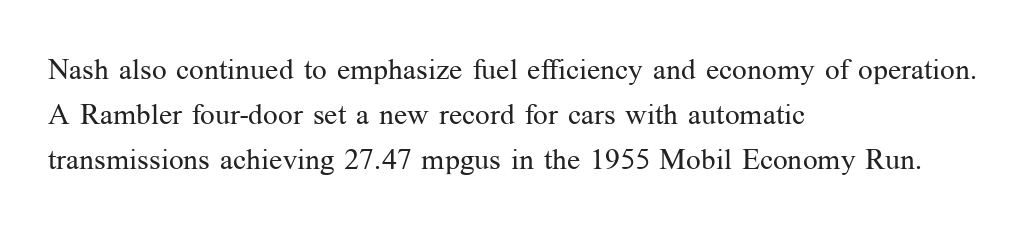
The strokes carry an ordinary text weight at most. Is there any slant? The stems are plumb. Leading: standard. Letters rest on an invisible, unmarked baseline. Reading down the block, your eye returns to a fixed left position each line.
